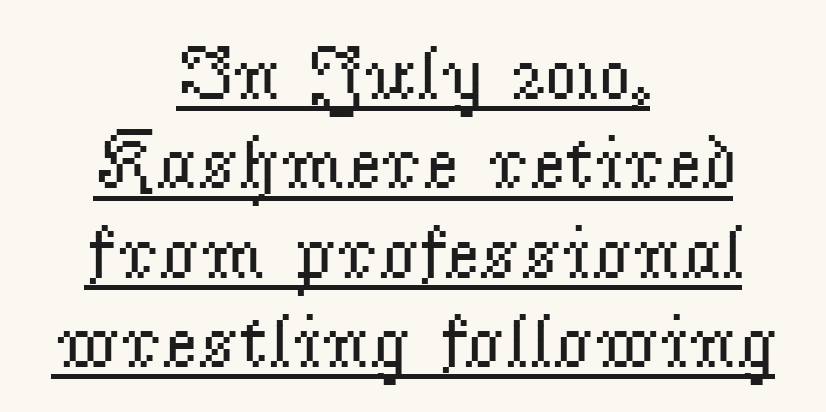
{"serif": "yes", "italic": "no", "bold": "no", "weight": "regular", "width": "normal", "stroke_contrast": "low", "x_height": "small", "monospaced": "no", "underline": "yes", "align": "center", "line_spacing_ratio": 1.16, "letter_spacing": "normal", "letter_spacing_em": 0.0, "glyph_px": 77}
